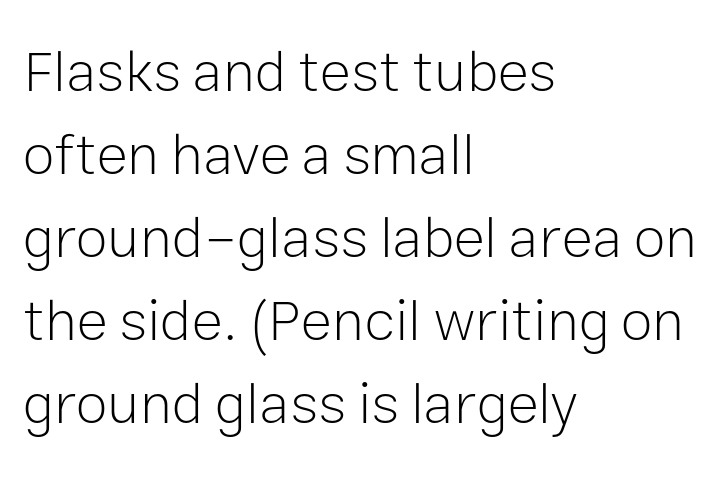
The image shows 58 px light sans-serif type, upright; set left-aligned, normal line spacing (1.43x), normal letter spacing, not underlined; low stroke contrast and a medium x-height.
